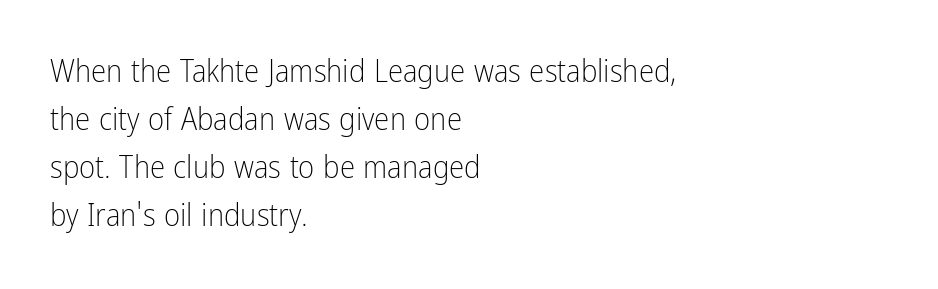
The image shows 31 px light, condensed sans-serif type, upright; set left-aligned, normal line spacing (1.55x), normal letter spacing, not underlined; low stroke contrast and a medium x-height.
